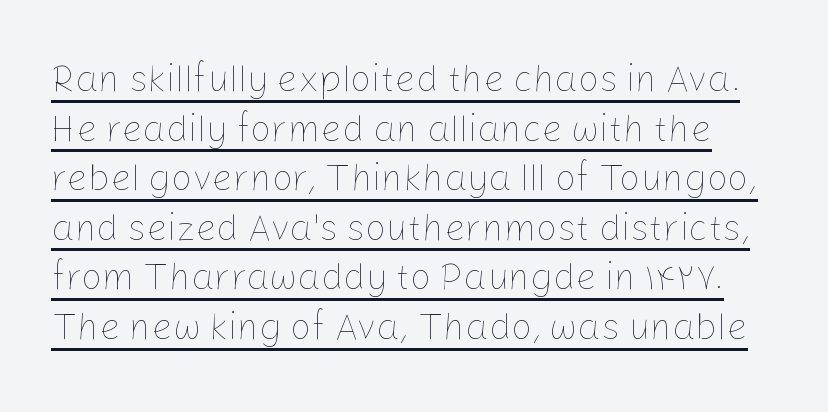
You could not count columns in this text — the font is proportionally spaced. How are the letters spaced? Ordinarily, with no added tracking. No chunkiness to these letters — they're not bold. Successive baselines arrive at the customary interval. Posture: upright roman. Looks like someone drew a line under every word here.
